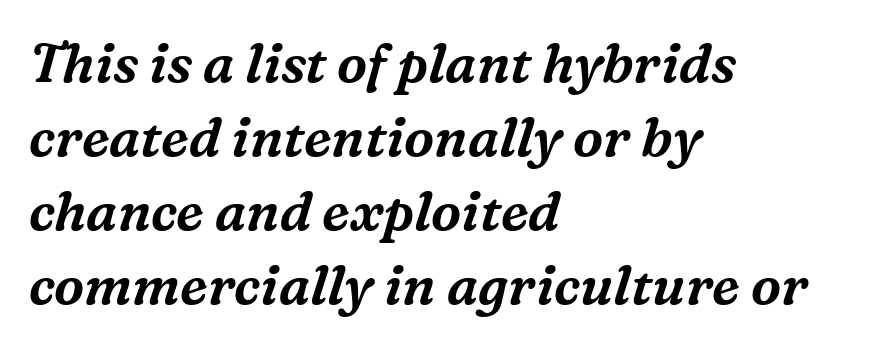
Q: Is the text italic (slanted)? A: Yes, it leans right by about 16 degrees.
Q: Is the typeface a serif or a sans-serif typeface? A: Serif.
Q: Is the text underlined? A: No.
Q: How is the paragraph aligned? A: Left-aligned.
Q: Is the spacing between letters normal or unusually wide? A: Normal.
Q: Is the spacing between lines tight, normal or loose? A: Normal.
Q: Width (condensed, normal, or wide)? A: Normal.
Q: Stroke contrast? A: Medium.
Q: x-height? A: Medium.
Q: Monospaced? A: No.
